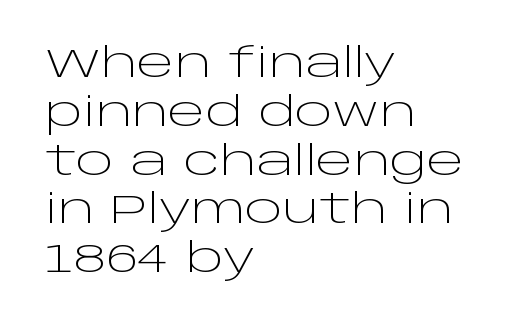
The font's upright variant was chosen for this text. The rendering uses natural spacing where letterforms have individual widths. Rule under the text: the space is simply empty. Note: no serifs on the glyphs. All the whitespace from short lines collects on the right. The weight tops out at a normal text grade.
